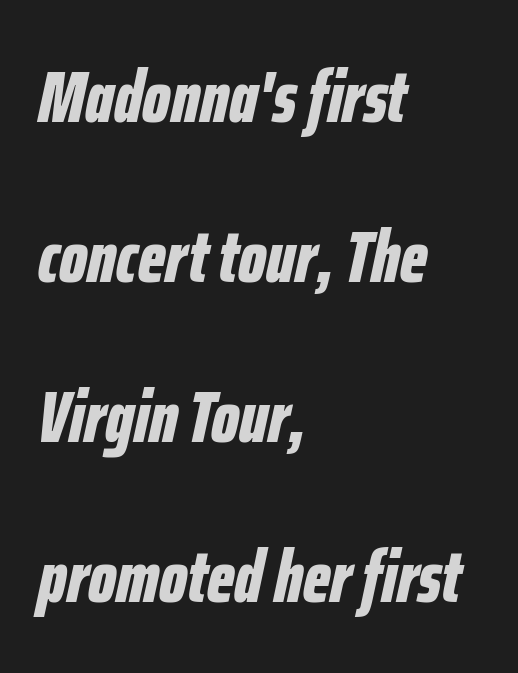
Strokes here are thick enough to call this a true bold. Character widths vary here, with narrow letters taking less room than wide ones. This sample uses an oblique cut, with every glyph tilted off the vertical. Each line starts at the same left margin while the right side varies. One glance says open: line gaps are wider than usual. Unmarked baselines from the first word to the last.
